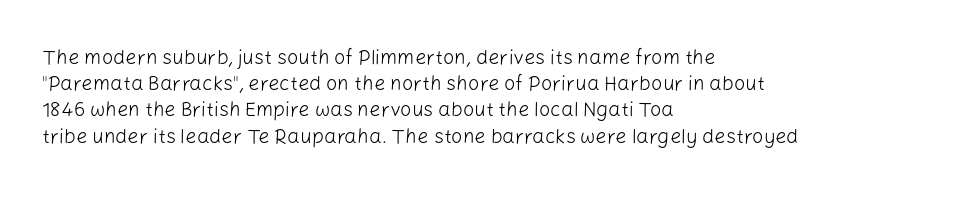
No chunkiness to these letters — they're not bold. Alignment: flush left. Do the letters lean? They stand straight. Horizontal bands of white between lines are of average thickness. Has an underline been added? It has not. Is the letter spacing exaggerated? No — it looks like the ordinary default.
